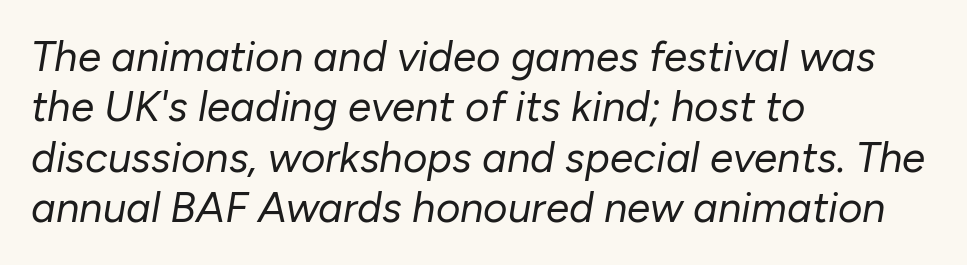
{"italic": "yes", "lean": "right", "slant_degrees": 10, "bold": "no", "weight": "regular", "width": "normal", "stroke_contrast": "low", "x_height": "medium", "monospaced": "no", "underline": "no", "align": "left", "line_spacing_ratio": 1.2, "letter_spacing": "normal", "letter_spacing_em": 0.0, "glyph_px": 42}
